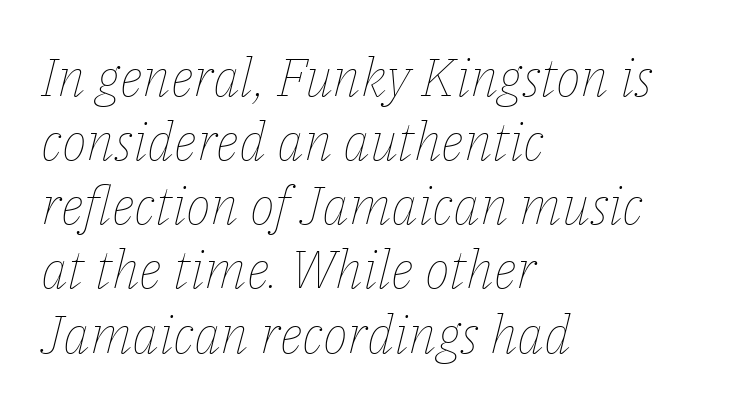
{"italic": "yes", "lean": "right", "slant_degrees": 14, "bold": "no", "weight": "thin", "width": "normal", "stroke_contrast": "low", "x_height": "medium", "monospaced": "no", "underline": "no", "align": "left", "line_spacing_ratio": 1.21, "letter_spacing": "normal", "letter_spacing_em": 0.0, "glyph_px": 53}
